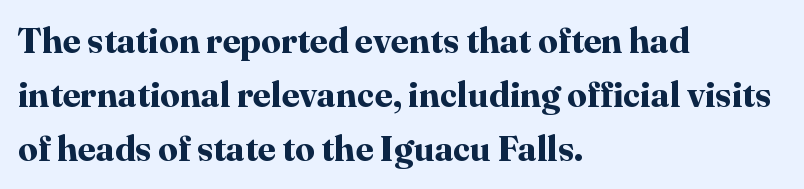
{"serif": "yes", "italic": "no", "bold": "yes", "weight": "bold", "width": "normal", "stroke_contrast": "high", "x_height": "medium", "monospaced": "no", "underline": "no", "align": "left", "line_spacing": "normal", "line_spacing_ratio": 1.55, "letter_spacing": "normal", "letter_spacing_em": 0.0, "glyph_px": 35}
